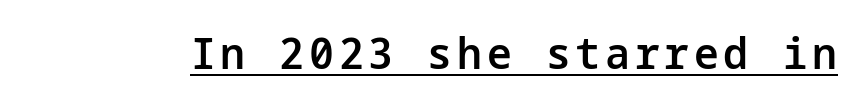
The image shows 44 px semibold sans-serif type, upright; set underlined; low stroke contrast and a medium x-height.
